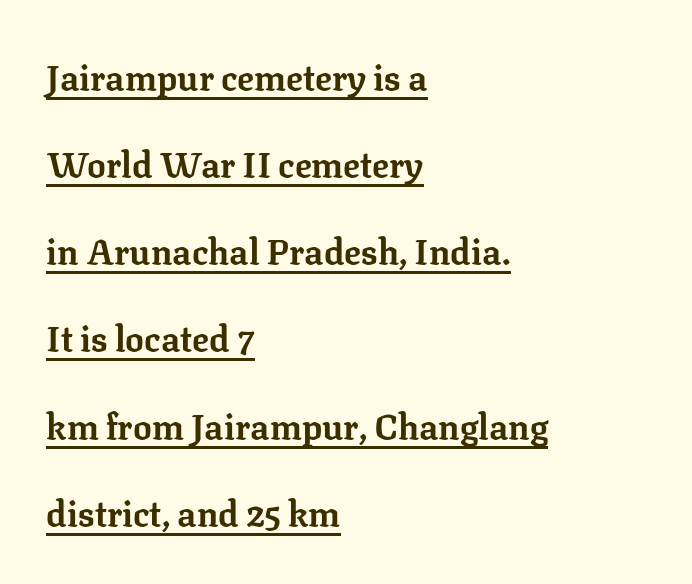
Q: Is the text bold? A: Yes.
Q: Is the text italic (slanted)? A: No, it is upright.
Q: Is the typeface a serif or a sans-serif typeface? A: Serif.
Q: Is the text underlined? A: Yes.
Q: How is the paragraph aligned? A: Left-aligned.
Q: Is the spacing between letters normal or unusually wide? A: Normal.
Q: Is the spacing between lines tight, normal or loose? A: Loose.
Q: Width (condensed, normal, or wide)? A: Normal.
Q: Stroke contrast? A: Low.
Q: x-height? A: Medium.
Q: Monospaced? A: No.
